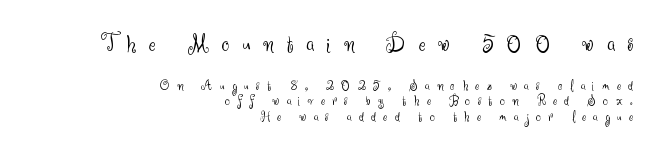
Does the leading feel generous? Not at all — it's pinched. Leftover space on each line is placed entirely before the opening word. Compared with typical body copy, the letter spacing here is much looser. If you squint, the top block still reads clearly — it's the larger of the two. The specimen reads as upright at a glance.
